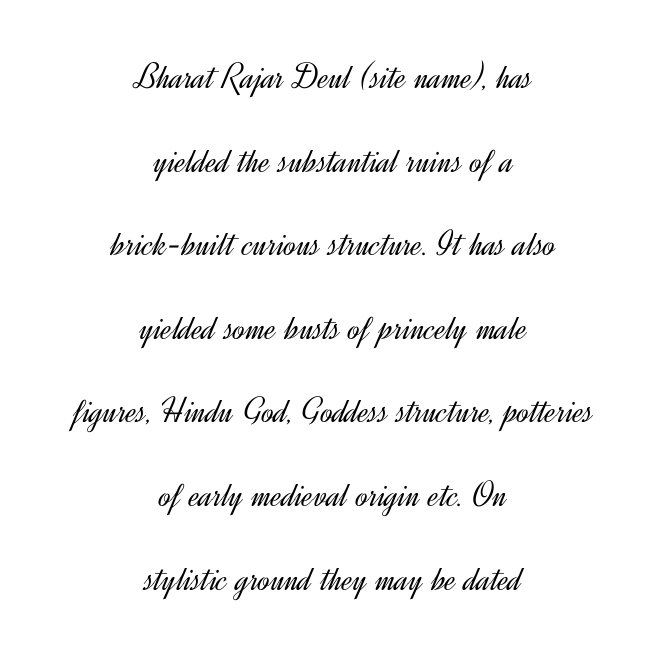
The image shows 37 px light sans-serif type; set centered, loose line spacing (2.26x), normal letter spacing, not underlined; a small x-height.
